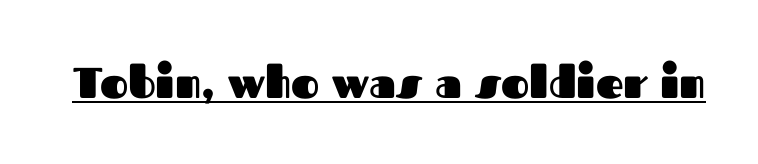
Q: Is the text bold? A: Yes.
Q: Is the text italic (slanted)? A: No, it is upright.
Q: Is the typeface a serif or a sans-serif typeface? A: Sans-serif.
Q: Is the text underlined? A: Yes.
Q: Is the spacing between letters normal or unusually wide? A: Normal.
Q: Width (condensed, normal, or wide)? A: Normal.
Q: Stroke contrast? A: Medium.
Q: x-height? A: Medium.
Q: Monospaced? A: No.
